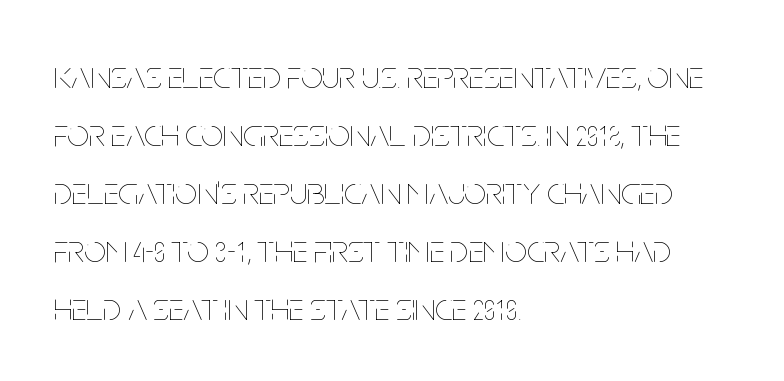
The image shows 39 px thin, condensed type, upright; set left-aligned, normal line spacing (1.49x), normal letter spacing, not underlined; low stroke contrast and a large x-height.
